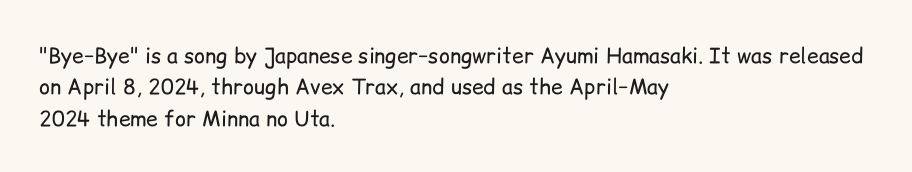
Q: Is the text bold? A: No.
Q: Is the text italic (slanted)? A: No, it is upright.
Q: Is the text underlined? A: No.
Q: How is the paragraph aligned? A: Left-aligned.
Q: Is the spacing between letters normal or unusually wide? A: Normal.
Q: Is the spacing between lines tight, normal or loose? A: Normal.
